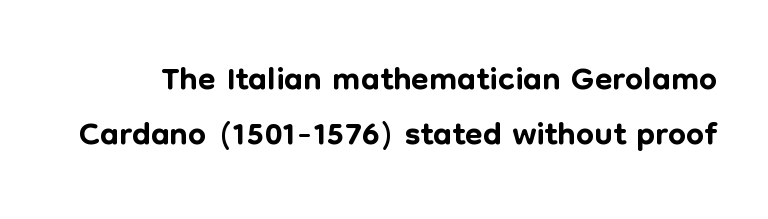
The letters sit at their default tracking, neither squeezed nor spread. The type family on display is of the sans-serif kind. Varying glyph widths throughout — classic text-font behaviour. Type without underlining. If you measured baseline to baseline, you'd find a short distance.
